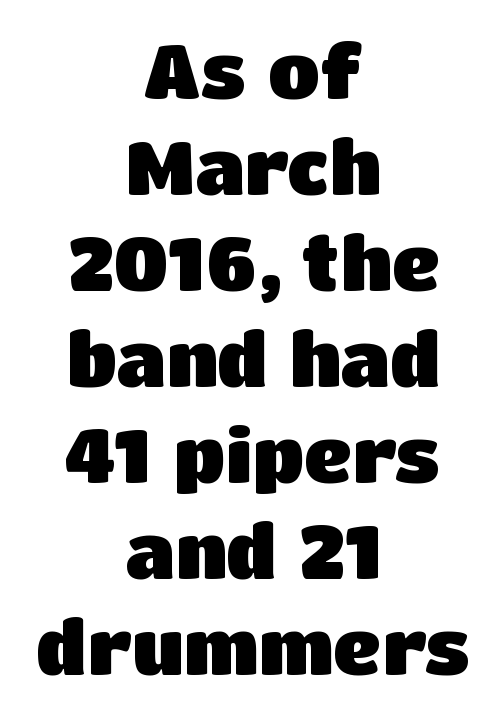
{"serif": "no", "italic": "no", "bold": "yes", "weight": "heavy", "width": "normal", "stroke_contrast": "low", "x_height": "large", "monospaced": "no", "underline": "no", "align": "center", "line_spacing": "normal", "line_spacing_ratio": 1.28, "letter_spacing": "normal", "letter_spacing_em": 0.0, "glyph_px": 75}
